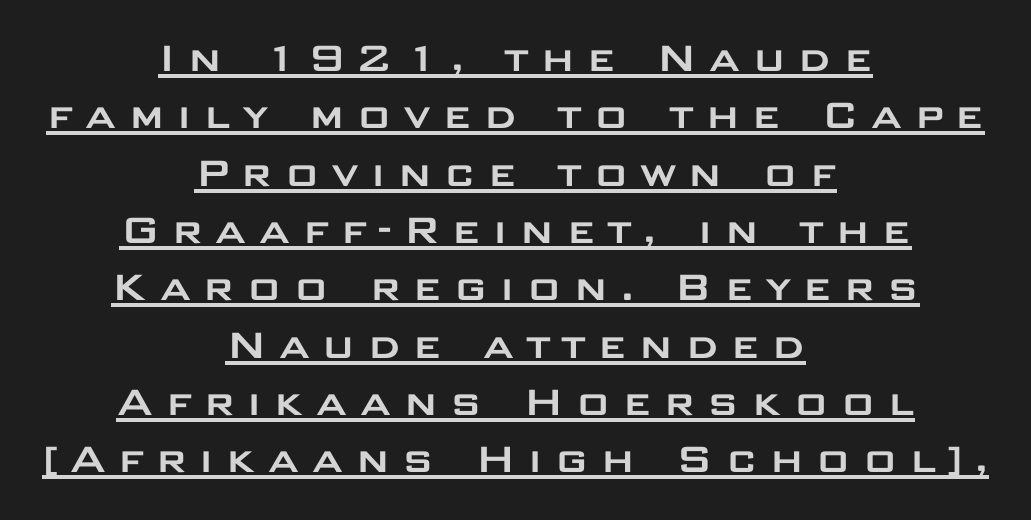
The image shows 47 px wide sans-serif type, upright; set centered, line spacing 1.22x, unusually wide letter spacing (+0.23 em), underlined; low stroke contrast and a large x-height.
